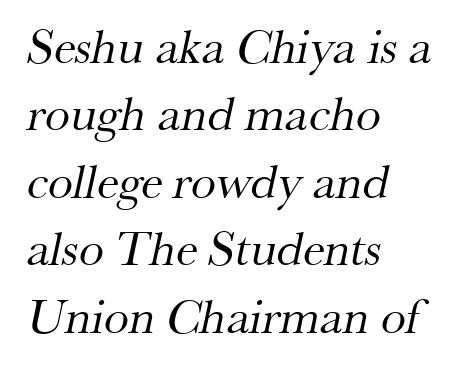
Tracking here is standard; glyphs follow each other at the usual distance. This reads as an unemphasized weight, regular at the heaviest. Typographically, this falls in the serif category. Here the designer chose a conventional face with non-uniform glyph widths. Regarding leading, the lines here are spaced in the standard way. Each row of text sits above clean, open space.
